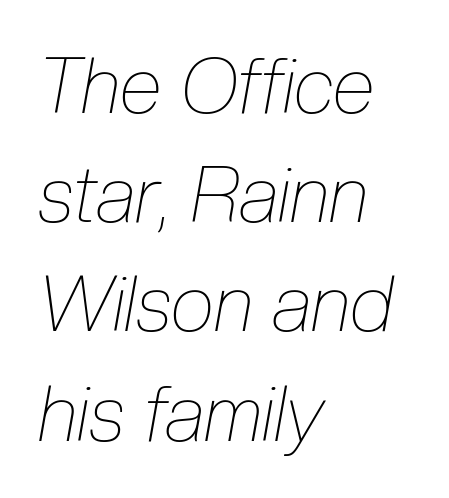
The image shows 78 px thin, condensed type, italic (leaning right); set left-aligned, normal line spacing (1.4x), normal letter spacing, not underlined; low stroke contrast and a medium x-height.
